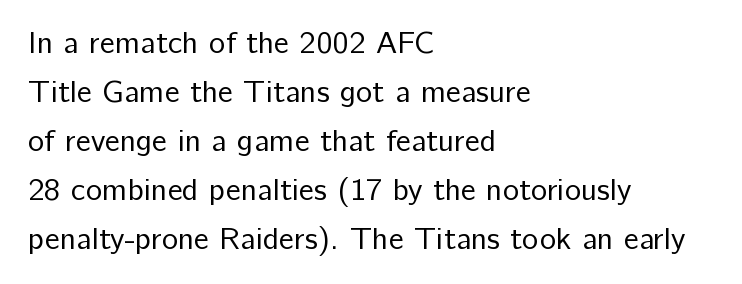
{"serif": "no", "italic": "no", "bold": "no", "weight": "regular", "width": "normal", "stroke_contrast": "low", "x_height": "medium", "monospaced": "no", "underline": "no", "align": "left", "line_spacing": "normal", "line_spacing_ratio": 1.58, "letter_spacing": "normal", "letter_spacing_em": 0.0, "glyph_px": 31}
